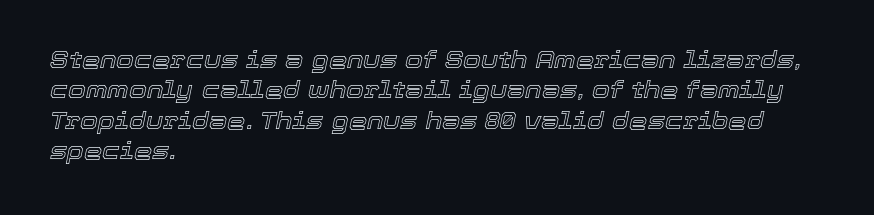
Q: Is the text italic (slanted)? A: Yes, it leans right by about 12 degrees.
Q: Is the text underlined? A: No.
Q: How is the paragraph aligned? A: Left-aligned.
Q: Is the spacing between letters normal or unusually wide? A: Normal.
Q: Is the spacing between lines tight, normal or loose? A: Normal.
